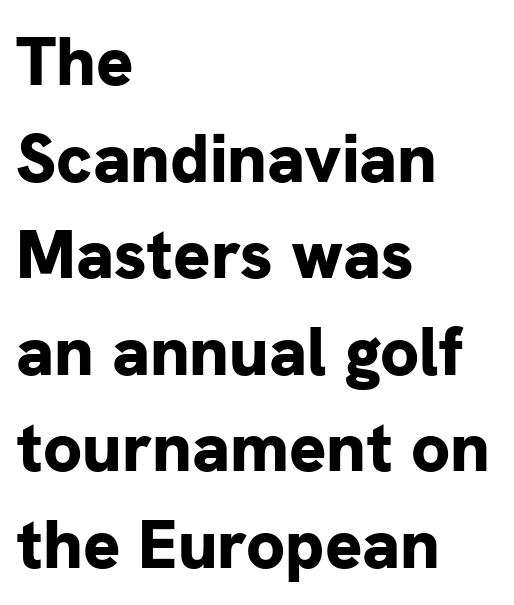
The image shows 69 px bold sans-serif type, upright; set left-aligned, normal line spacing (1.4x), normal letter spacing, not underlined; low stroke contrast and a medium x-height.
